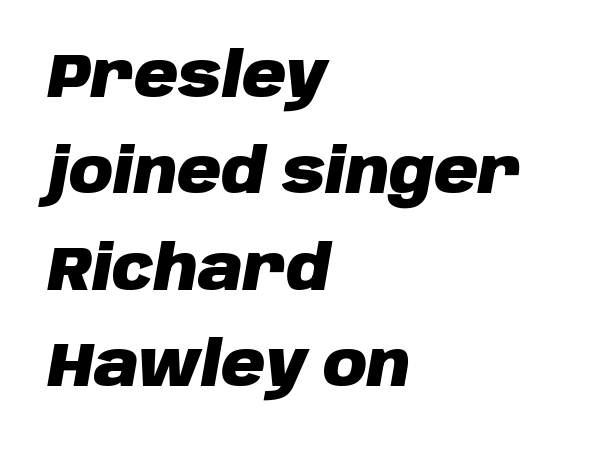
{"italic": "yes", "lean": "right", "slant_degrees": 10, "bold": "yes", "weight": "heavy", "width": "normal", "stroke_contrast": "low", "x_height": "large", "monospaced": "no", "underline": "no", "align": "left", "line_spacing": "normal", "line_spacing_ratio": 1.58, "letter_spacing": "normal", "letter_spacing_em": 0.0, "glyph_px": 61}
